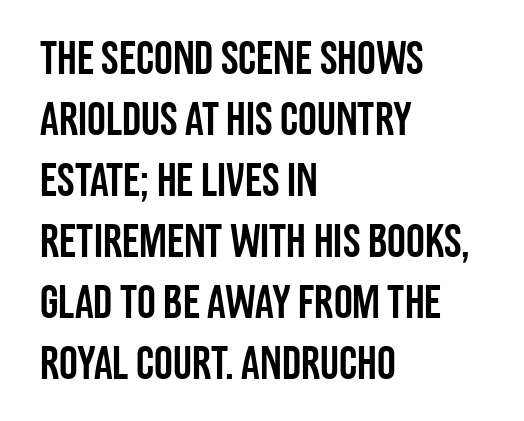
The rendering uses natural spacing where letterforms have individual widths. Summary of vertical rhythm: regular, with standard interline spacing. Each word holds together tightly as a unit, with standard inter-letter gaps. Layout note: lines flush left.
